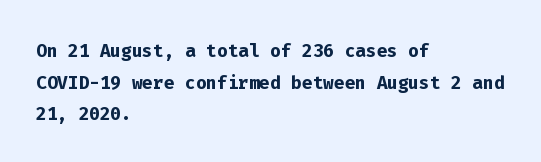
{"italic": "no", "bold": "yes", "underline": "no", "align": "left", "line_spacing": "normal", "line_spacing_ratio": 1.27, "letter_spacing": "normal", "letter_spacing_em": 0.0, "glyph_px": 25}
